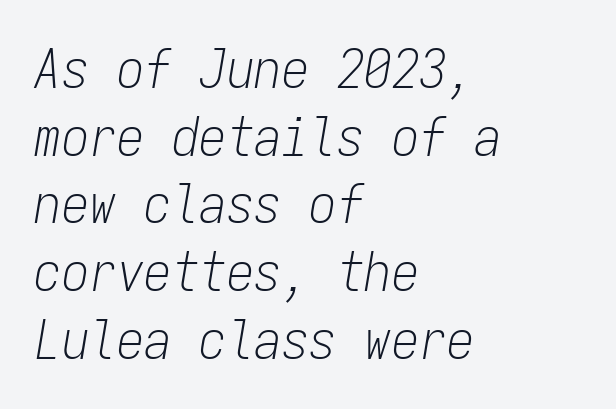
Q: Is the text bold? A: No.
Q: Is the text italic (slanted)? A: Yes, it leans right by about 9 degrees.
Q: Is the text underlined? A: No.
Q: How is the paragraph aligned? A: Left-aligned.
Q: Is the spacing between letters normal or unusually wide? A: Normal.
Q: Width (condensed, normal, or wide)? A: Condensed.
Q: Stroke contrast? A: Low.
Q: x-height? A: Medium.
Q: Monospaced? A: Yes.
